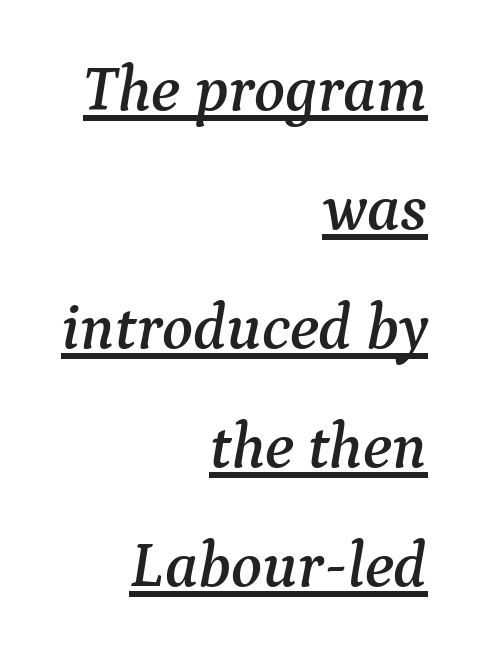
It's the slanting kind of type. This sample is right-justified, so line beginnings fall wherever the words allow. To sum up the face: it has serifs. The rendered words wear a rule along their underside. Spacing between characters is what you'd get straight out of the box. Do the characters align in a grid? No, the font is proportional.
